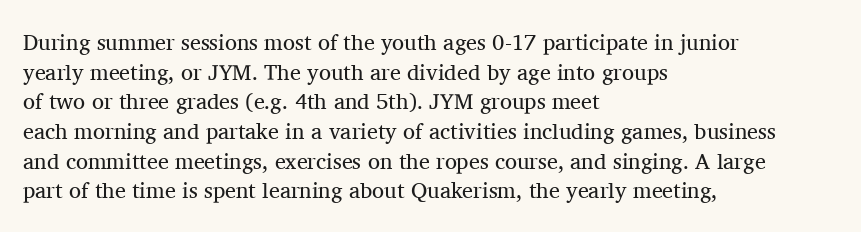
The image shows 22 px text type, upright; set left-aligned, normal line spacing (1.35x), normal letter spacing, not underlined.
